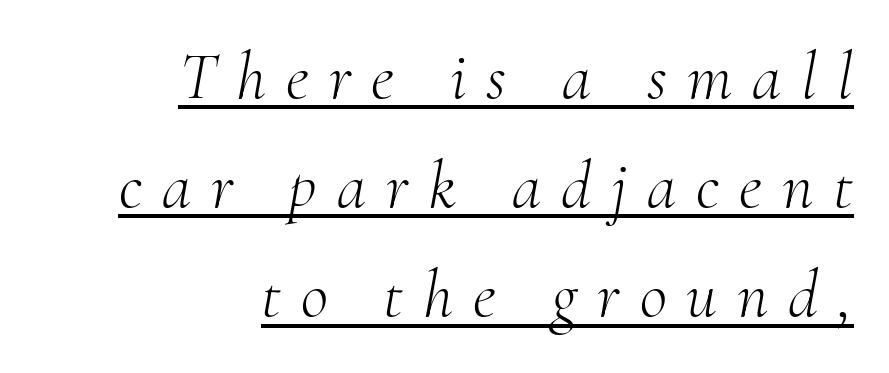
The image shows 67 px light serif type, italic (leaning right); set right-aligned, normal line spacing (1.63x), unusually wide letter spacing (+0.3 em), underlined; medium stroke contrast and a small x-height.
